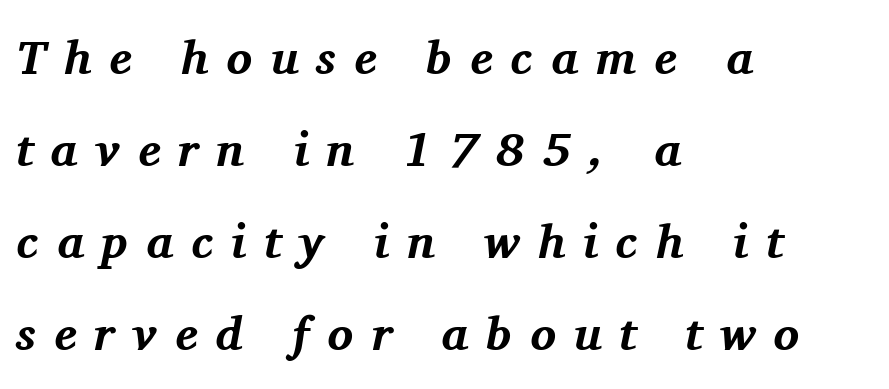
Q: Is the text bold? A: Yes.
Q: Is the text italic (slanted)? A: Yes, it leans right by about 11 degrees.
Q: Is the typeface a serif or a sans-serif typeface? A: Serif.
Q: Is the text underlined? A: No.
Q: How is the paragraph aligned? A: Left-aligned.
Q: Is the spacing between letters normal or unusually wide? A: Unusually wide.
Q: Is the spacing between lines tight, normal or loose? A: Loose.
Q: Width (condensed, normal, or wide)? A: Normal.
Q: Stroke contrast? A: Medium.
Q: x-height? A: Medium.
Q: Monospaced? A: No.
